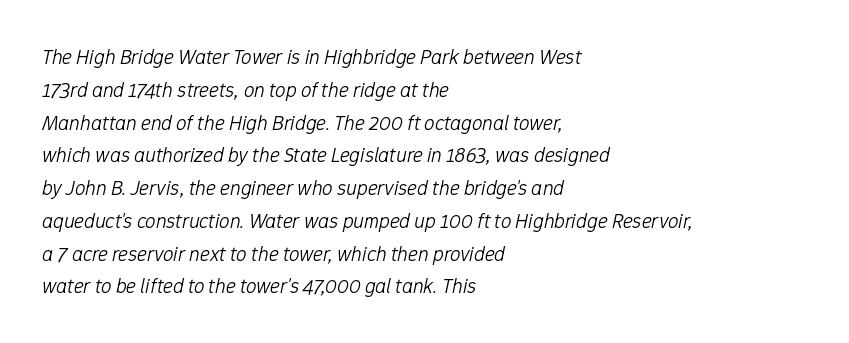
Q: Is the text bold? A: No.
Q: Is the text italic (slanted)? A: Yes, it leans right by about 12 degrees.
Q: Is the text underlined? A: No.
Q: How is the paragraph aligned? A: Left-aligned.
Q: Is the spacing between letters normal or unusually wide? A: Normal.
Q: Is the spacing between lines tight, normal or loose? A: Normal.
